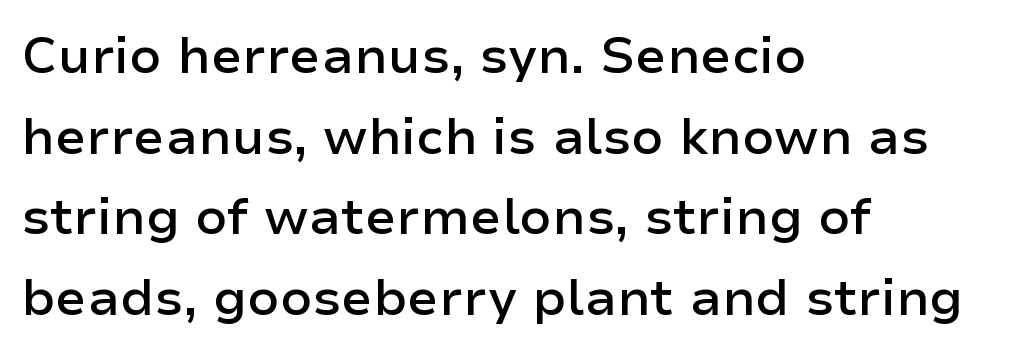
The image shows 51 px semibold sans-serif type, upright; set left-aligned, normal line spacing (1.58x), normal letter spacing, not underlined; low stroke contrast and a medium x-height.
